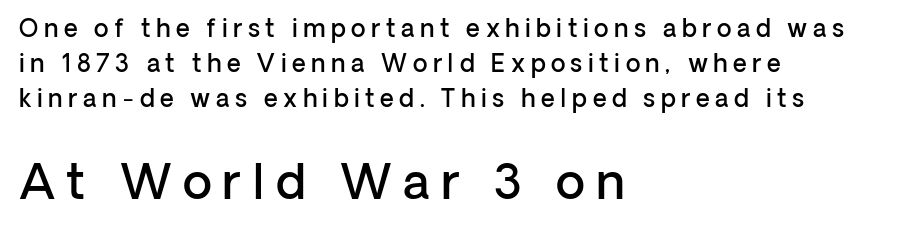
Regarding leading, the lines here are spaced in the standard way. Is this a fixed-width face? No — the glyphs have proportional, varying widths. Character size in the trailing block exceeds that of the leading block. Reading down the block, your eye returns to a fixed left position each line. This is sans-serif lettering, the kind often seen on screens and signage. The space directly below the letters is spotless.
